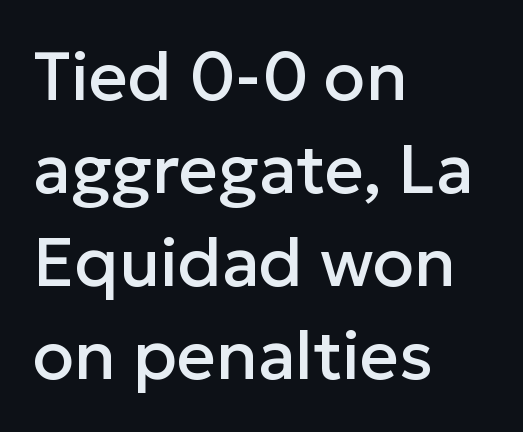
The image shows 68 px sans-serif type, upright; set left-aligned, normal line spacing (1.37x), normal letter spacing, not underlined; low stroke contrast and a medium x-height.
